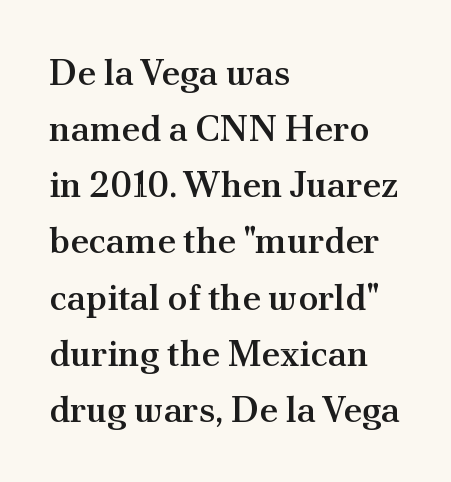
The face used here is proportionally spaced, like ordinary book or web type. Line beginnings align vertically; line endings do not. Vertical spacing — default. The lettering holds an erect, upright posture throughout.
